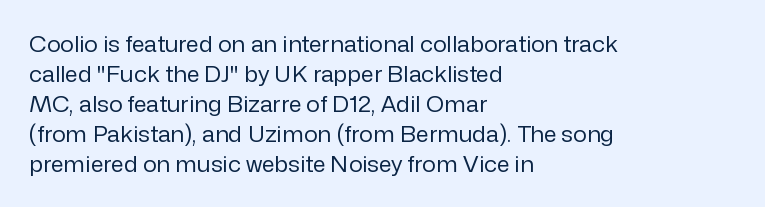
{"italic": "no", "bold": "no", "underline": "no", "align": "left", "line_spacing": "normal", "line_spacing_ratio": 1.3, "letter_spacing": "normal", "letter_spacing_em": 0.0, "glyph_px": 23}
